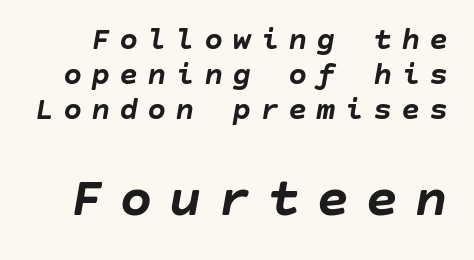
Is the type slanted? Yes — the strokes lean at a clear angle. The space beneath each line is pristine and unruled. Does the leading feel generous? Not at all — it's pinched. Weight: bold. Between these two stacked blocks, the lower one wins on size. The face used here is rendered with a markedly widened letterfit.
